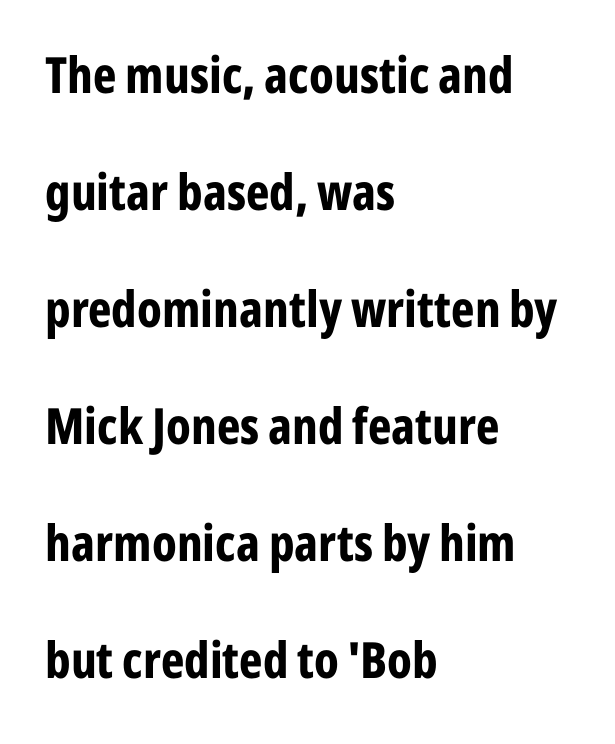
{"serif": "no", "italic": "no", "bold": "yes", "weight": "bold", "width": "condensed", "stroke_contrast": "low", "x_height": "medium", "monospaced": "no", "underline": "no", "align": "left", "line_spacing": "loose", "line_spacing_ratio": 2.34, "letter_spacing": "normal", "letter_spacing_em": 0.0, "glyph_px": 50}
